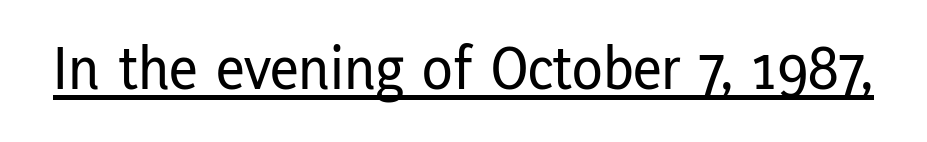
The image shows 63 px condensed sans-serif type, upright; set normal letter spacing, underlined; low stroke contrast and a medium x-height.
